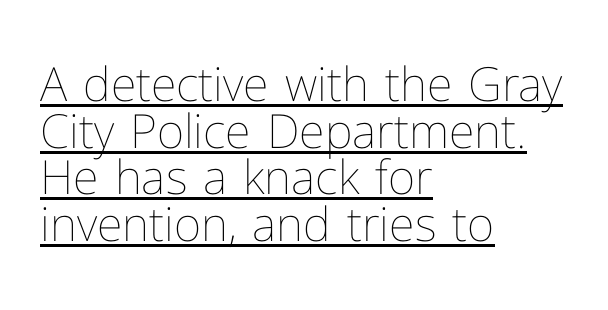
{"italic": "no", "bold": "no", "weight": "thin", "width": "normal", "stroke_contrast": "low", "x_height": "medium", "monospaced": "no", "underline": "yes", "align": "left", "line_spacing": "tight", "line_spacing_ratio": 0.99, "letter_spacing": "normal", "letter_spacing_em": 0.0, "glyph_px": 47}
